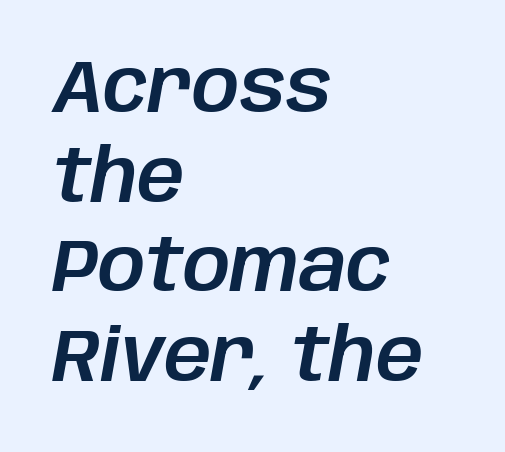
Q: Is the text italic (slanted)? A: Yes, it leans right by about 10 degrees.
Q: Is the text underlined? A: No.
Q: How is the paragraph aligned? A: Left-aligned.
Q: Is the spacing between letters normal or unusually wide? A: Normal.
Q: Width (condensed, normal, or wide)? A: Normal.
Q: Stroke contrast? A: Low.
Q: x-height? A: Large.
Q: Monospaced? A: No.
